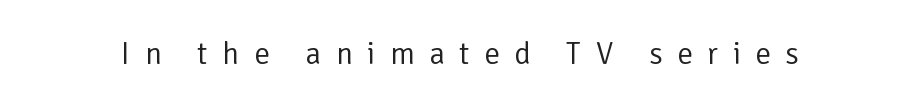
{"serif": "no", "italic": "no", "bold": "no", "weight": "regular", "width": "normal", "stroke_contrast": "low", "x_height": "medium", "monospaced": "no", "underline": "no", "letter_spacing": "wide", "letter_spacing_em": 0.47, "glyph_px": 31}
